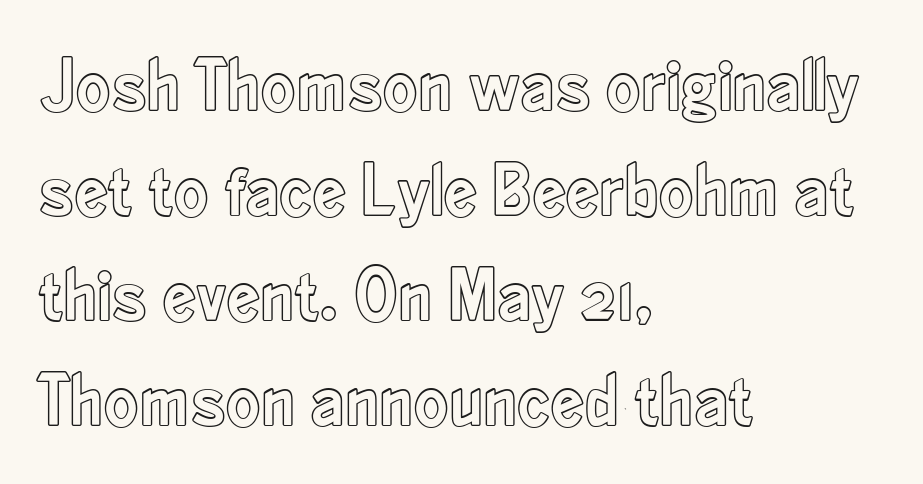
Spacing verdict: proportional, widths tailored to each character. The axis of the letterforms is exactly vertical. How would I describe the line gaps? Plain and ordinary. Anything drawn beneath the words? Only blank space. Layout note: lines flush left. The face used here is rendered with its standard letterfit.
